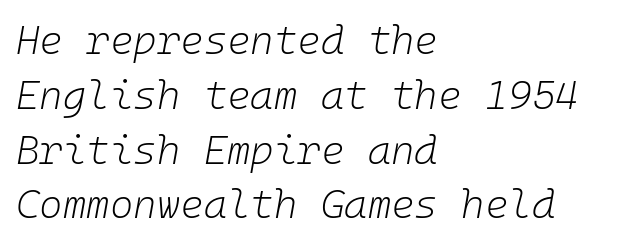
Leftover space on each line is placed entirely after the last word. The lettering tilts uniformly, giving the passage an italic look. The strip under each line holds only bare page. No chunkiness to these letters — they're not bold. Horizontal bands of white between lines are of average thickness. Spacing between characters is what you'd get straight out of the box.
